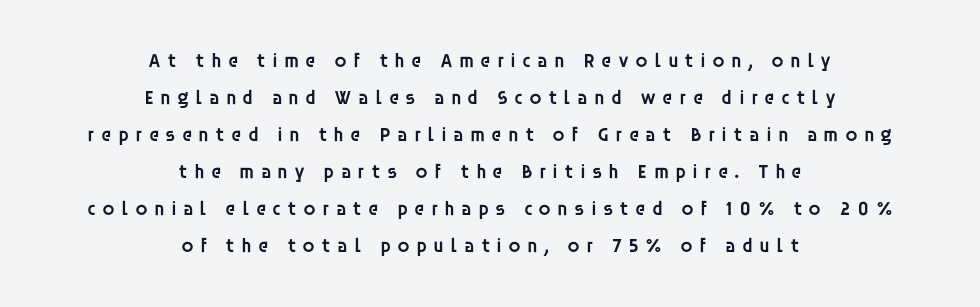
{"italic": "no", "bold": "semi", "underline": "no", "align": "center", "line_spacing_ratio": 1.85, "letter_spacing": "wide", "letter_spacing_em": 0.3, "glyph_px": 20}
